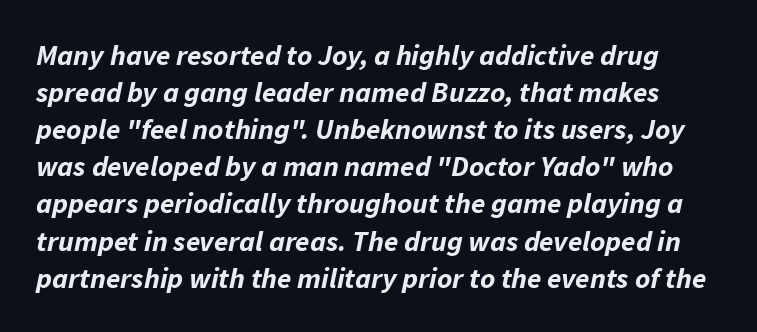
{"italic": "yes", "lean": "right", "slant_degrees": 11, "bold": "yes", "weight": "bold", "width": "normal", "stroke_contrast": "low", "x_height": "medium", "monospaced": "no", "underline": "no", "line_spacing": "normal", "line_spacing_ratio": 1.28, "letter_spacing": "normal", "letter_spacing_em": 0.0, "glyph_px": 29}
